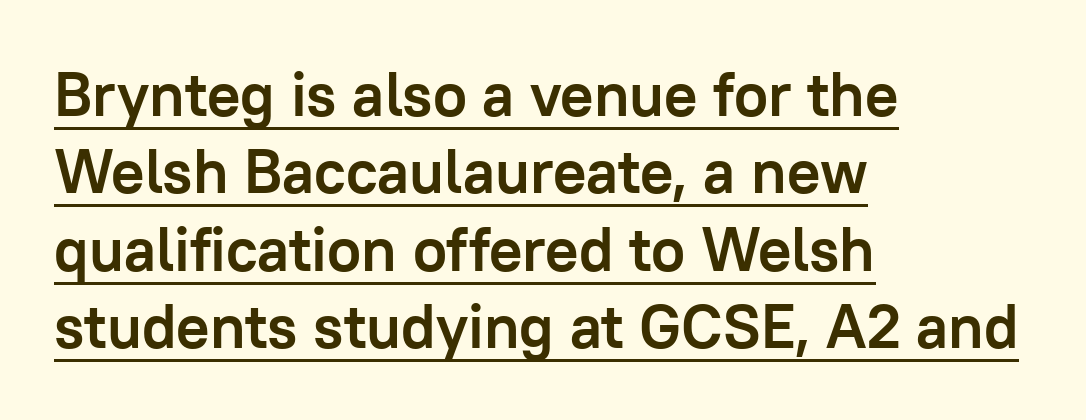
The image shows 62 px semibold sans-serif type, upright; set left-aligned, normal line spacing (1.25x), normal letter spacing, underlined; low stroke contrast and a medium x-height.
